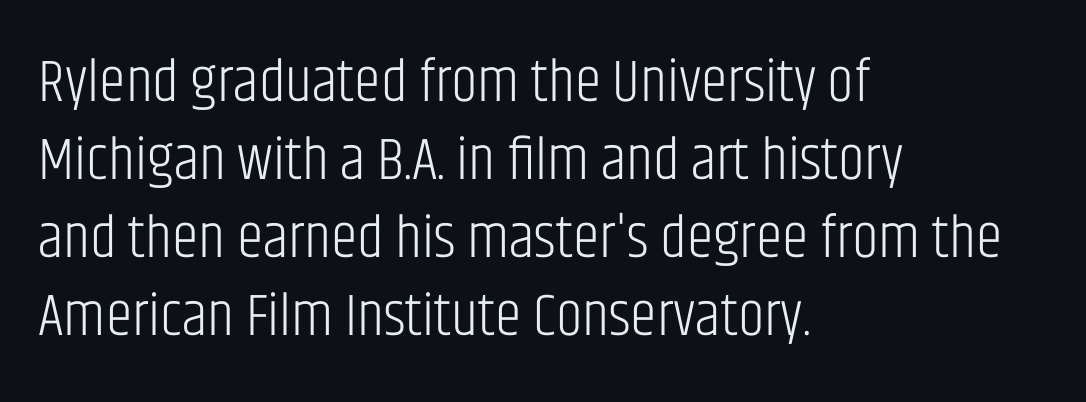
Q: Is the text bold? A: No.
Q: Is the text italic (slanted)? A: No, it is upright.
Q: Is the typeface a serif or a sans-serif typeface? A: Sans-serif.
Q: Is the text underlined? A: No.
Q: How is the paragraph aligned? A: Left-aligned.
Q: Is the spacing between letters normal or unusually wide? A: Normal.
Q: Is the spacing between lines tight, normal or loose? A: Normal.
Q: Width (condensed, normal, or wide)? A: Condensed.
Q: Stroke contrast? A: Low.
Q: x-height? A: Large.
Q: Monospaced? A: No.
